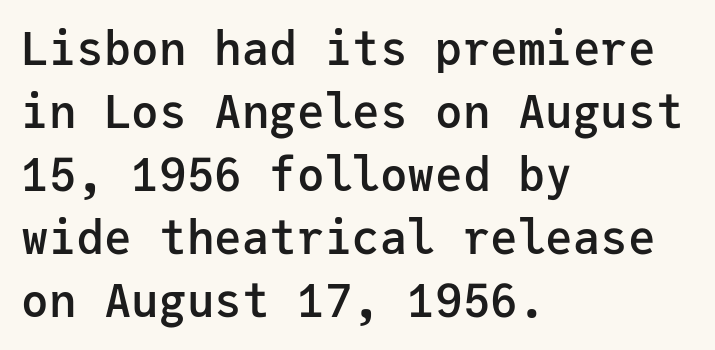
Summary of vertical rhythm: regular, with standard interline spacing. Upright lettering throughout. Monospaced: the letters line up in strict vertical columns. Does the copy run flush right? No — it runs flush left.
